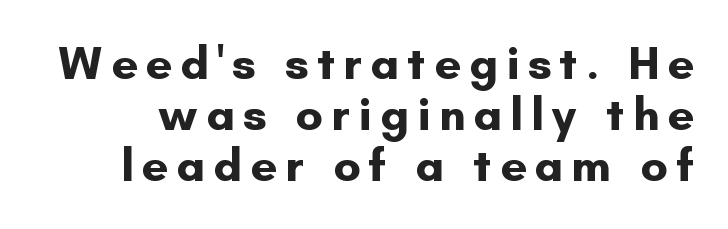
Emphasis by weight is at full strength: bold. The designer went with a sans here, leaving each stem footless. Ascenders rise straight up at ninety degrees. Spacing verdict: proportional, widths tailored to each character. Has an underline been added? It has not.
